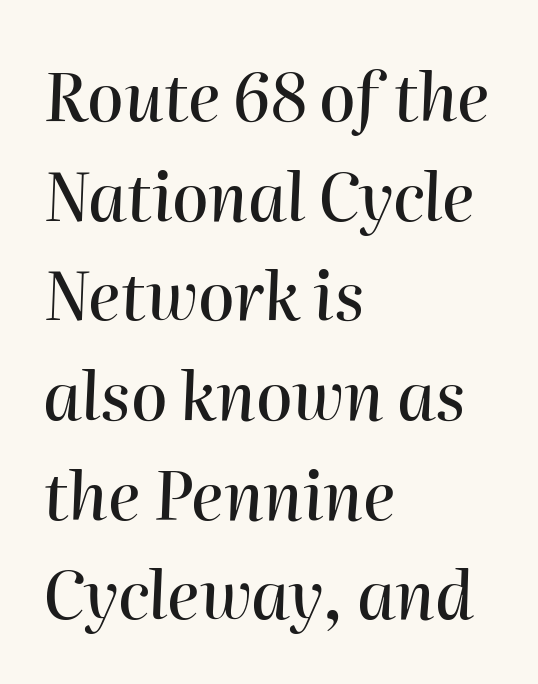
All the whitespace from short lines collects on the right. The gap between lines stays unmarked. These lines are rendered in a variable-pitch font. Quick note: italic. These lines sit exactly where default settings would place them.
